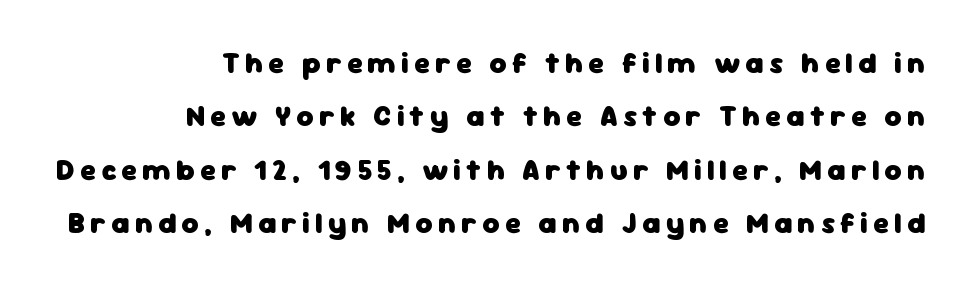
I'd call this a sans setting — the letters go barefoot. The face used here has the dense, thick strokes of a bold. Every character sits straight up, as roman type does. The typesetter chose a ragged-left arrangement here. This sample has the flowing, uneven cadence of proportional lettering. Only glyphs here, with clear space below each row.
